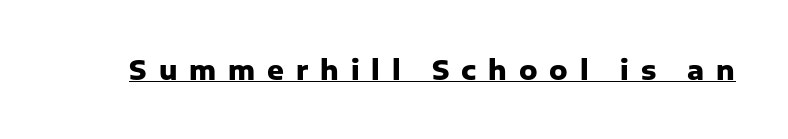
{"italic": "no", "bold": "yes", "underline": "yes", "letter_spacing": "wide", "letter_spacing_em": 0.46, "glyph_px": 26}
